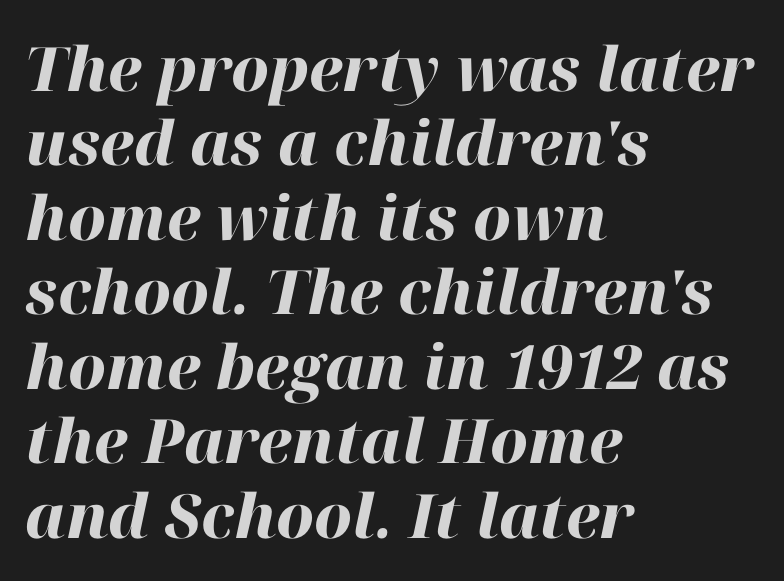
The image shows 61 px heavy type, italic (leaning right); set left-aligned, line spacing 1.22x, normal letter spacing, not underlined; high stroke contrast and a medium x-height.
